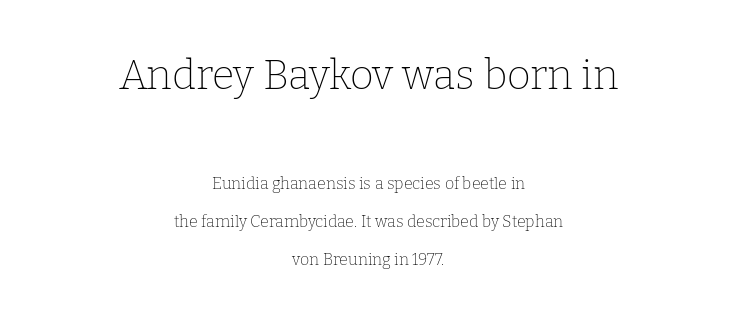
{"serif": "yes", "italic": "no", "bold": "no", "weight": "thin", "width": "normal", "stroke_contrast": "low", "x_height": "medium", "monospaced": "no", "underline": "no", "align": "center", "line_spacing": "loose", "line_spacing_ratio": 2.39, "letter_spacing": "normal", "letter_spacing_em": 0.0, "larger_block": "first", "size_ratio": 2.56, "glyph_px": 41}
